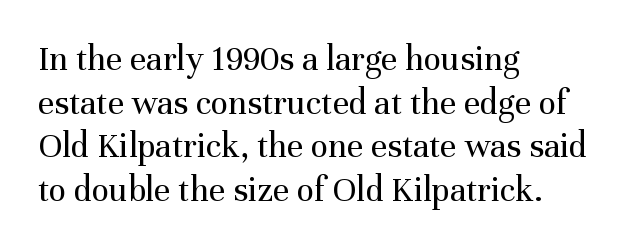
{"serif": "yes", "italic": "no", "bold": "no", "weight": "regular", "width": "normal", "stroke_contrast": "medium", "x_height": "medium", "monospaced": "no", "underline": "no", "align": "left", "line_spacing_ratio": 1.21, "letter_spacing": "normal", "letter_spacing_em": 0.0, "glyph_px": 36}
